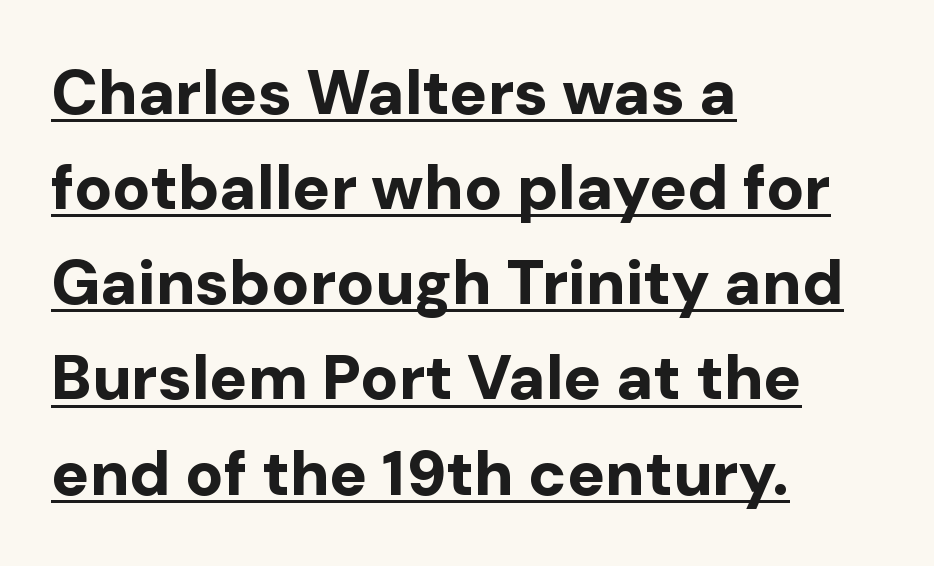
{"serif": "no", "italic": "no", "bold": "yes", "weight": "bold", "width": "normal", "stroke_contrast": "low", "x_height": "medium", "monospaced": "no", "underline": "yes", "align": "left", "line_spacing": "normal", "line_spacing_ratio": 1.51, "letter_spacing": "normal", "letter_spacing_em": 0.0, "glyph_px": 63}
